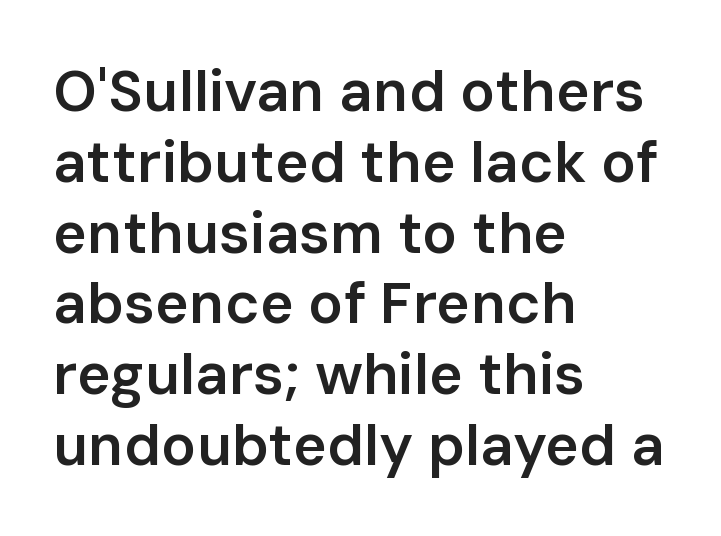
{"serif": "no", "italic": "no", "bold": "semi", "weight": "semibold", "width": "normal", "stroke_contrast": "low", "x_height": "medium", "monospaced": "no", "underline": "no", "align": "left", "line_spacing_ratio": 1.22, "letter_spacing": "normal", "letter_spacing_em": 0.0, "glyph_px": 58}
